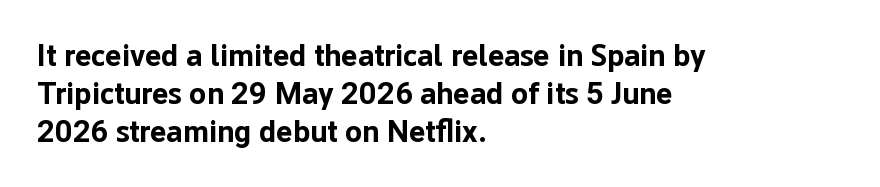
The image shows 31 px bold sans-serif type, upright; set left-aligned, line spacing 1.22x, normal letter spacing, not underlined; low stroke contrast and a medium x-height.
